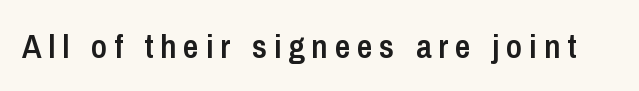
Q: Is the text bold? A: Semi-bold.
Q: Is the text italic (slanted)? A: No, it is upright.
Q: Is the typeface a serif or a sans-serif typeface? A: Sans-serif.
Q: Is the text underlined? A: No.
Q: Is the spacing between letters normal or unusually wide? A: Unusually wide.
Q: Width (condensed, normal, or wide)? A: Condensed.
Q: Stroke contrast? A: Low.
Q: x-height? A: Medium.
Q: Monospaced? A: No.
